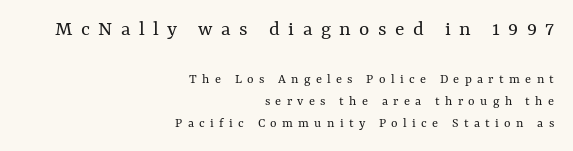
Q: Is the text bold? A: No.
Q: Is the text italic (slanted)? A: No, it is upright.
Q: Is the text underlined? A: No.
Q: How is the paragraph aligned? A: Right-aligned.
Q: Is the spacing between letters normal or unusually wide? A: Unusually wide.
Q: Is the spacing between lines tight, normal or loose? A: Normal.
Q: Which block of text is set in a larger size, the first (top) or the second (bottom)? A: The first (top) one.
